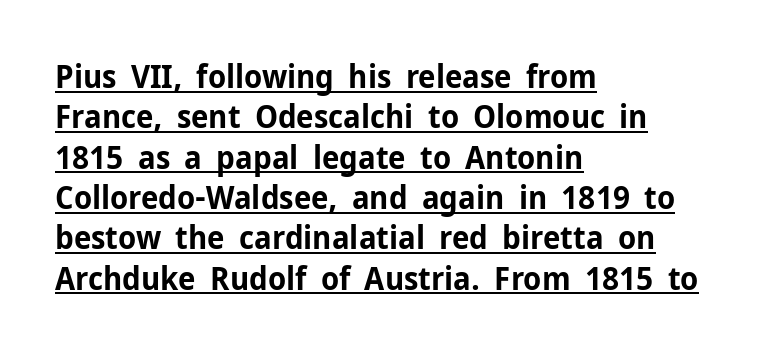
The image shows 32 px bold sans-serif type, upright; set left-aligned, normal line spacing (1.26x), normal letter spacing, underlined; low stroke contrast and a medium x-height.
